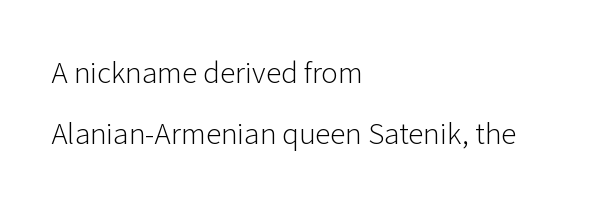
The image shows 31 px light sans-serif type, upright; set left-aligned, loose line spacing (1.97x), normal letter spacing, not underlined; low stroke contrast and a medium x-height.
